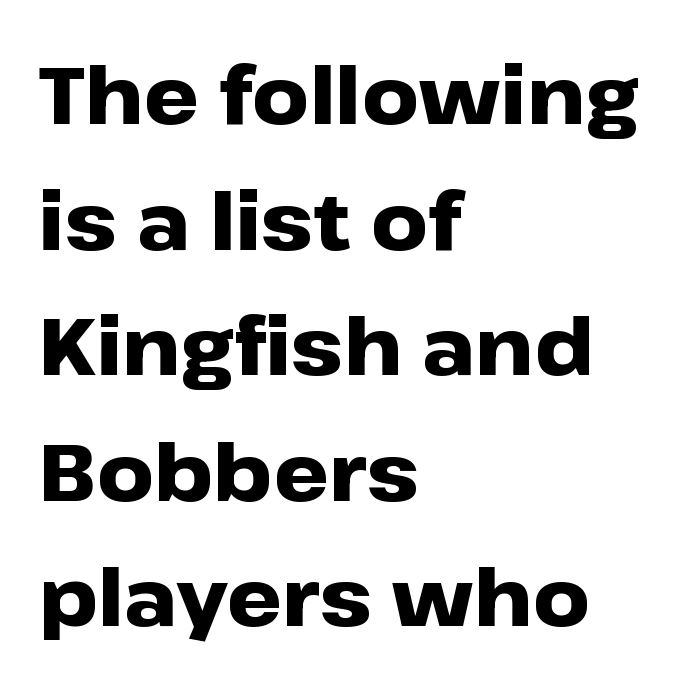
The image shows 79 px heavy, wide sans-serif type, upright; set left-aligned, normal line spacing (1.59x), normal letter spacing, not underlined; low stroke contrast and a medium x-height.
